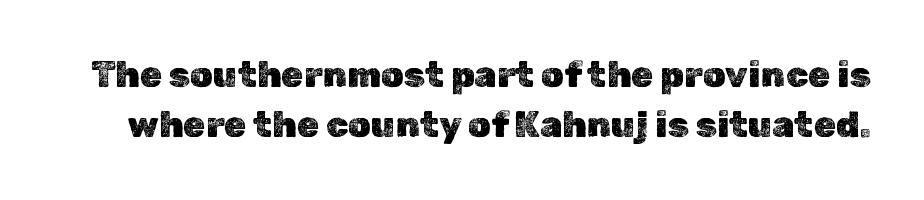
Q: Is the text italic (slanted)? A: No, it is upright.
Q: Is the text underlined? A: No.
Q: Is the spacing between letters normal or unusually wide? A: Normal.
Q: Is the spacing between lines tight, normal or loose? A: Normal.
Q: Width (condensed, normal, or wide)? A: Normal.
Q: x-height? A: Medium.
Q: Monospaced? A: No.
